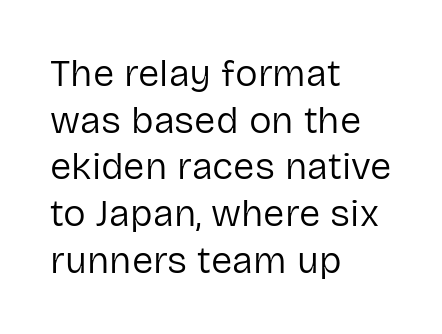
The image shows 38 px regular-weight sans-serif type, upright; set left-aligned, line spacing 1.23x, normal letter spacing, not underlined; low stroke contrast and a medium x-height.
